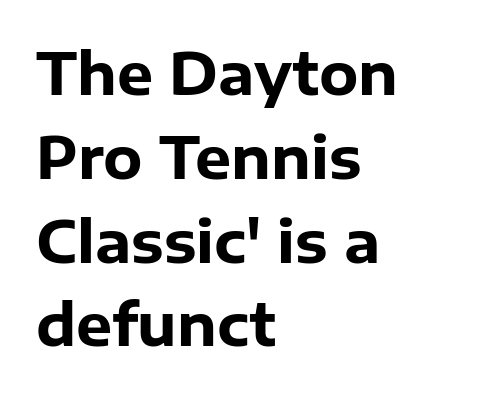
Typesetter's note: full bold, strokes at maximum text heaviness. Rendered with straight, roman letterforms. Each letter keeps its own natural width here, so spacing adapts to shape. The paragraph shown leans on its left margin. Reading down the column, the eye jumps a familiar distance to each next line. Letter spacing: default.
